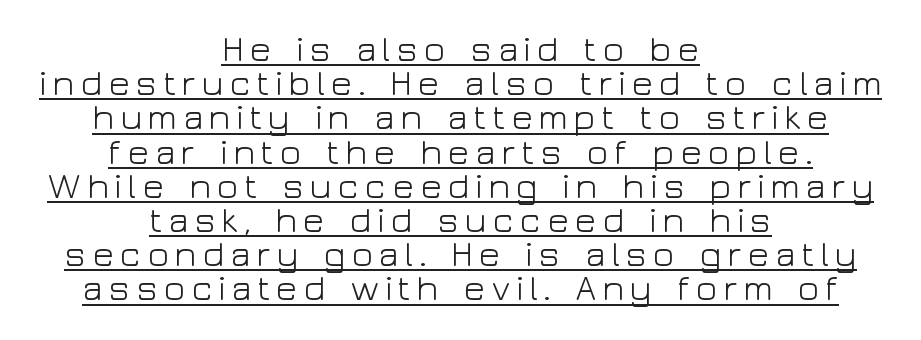
The image shows 36 px light, wide sans-serif type, upright; set centered, tight line spacing (0.95x), underlined; low stroke contrast and a medium x-height.
